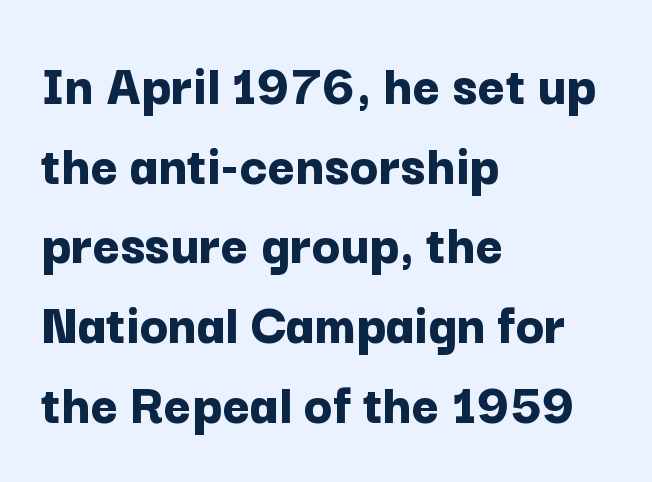
{"serif": "no", "italic": "no", "bold": "yes", "weight": "bold", "width": "normal", "stroke_contrast": "low", "x_height": "medium", "monospaced": "no", "underline": "no", "align": "left", "line_spacing": "normal", "line_spacing_ratio": 1.35, "letter_spacing": "normal", "letter_spacing_em": 0.0, "glyph_px": 59}
